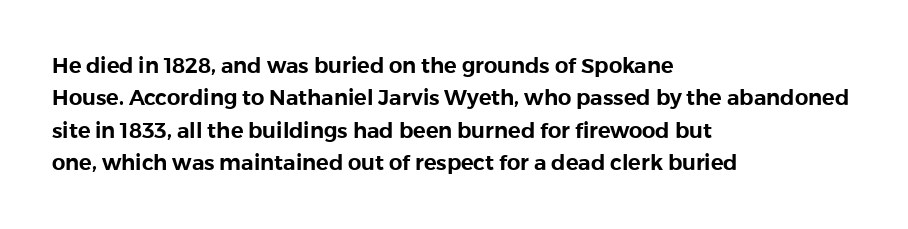
{"italic": "no", "underline": "no", "align": "left", "line_spacing": "normal", "line_spacing_ratio": 1.54, "letter_spacing": "normal", "letter_spacing_em": 0.0, "glyph_px": 21}
